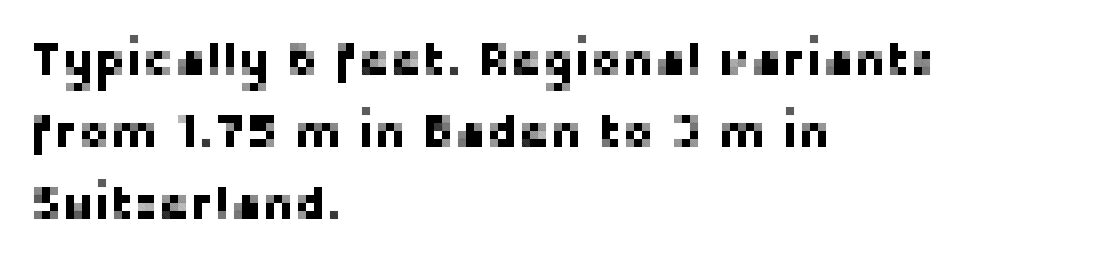
Underline: absent. Characters follow at the spacing the type designer built in. The block of text has a typical density, with ordinary space between rows. Note the varied advance widths — an 'i' is clearly narrower than an 'm'. In terms of letterform style, serifs are entirely absent. The passage is arranged the way most books set body copy — flush left.
